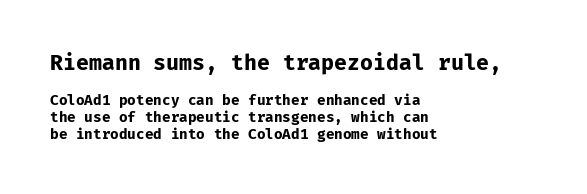
The image shows 21 px bold type, upright; set left-aligned, line spacing 1.2x, normal letter spacing, not underlined; the first (top) block is 1.5x larger.
